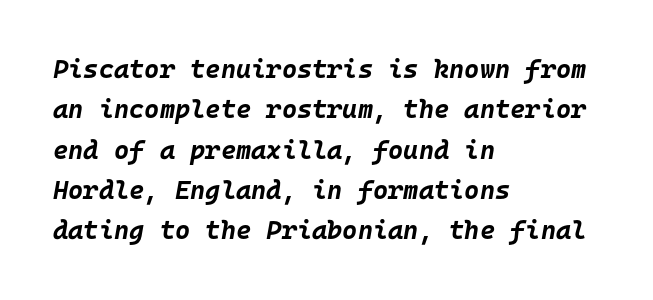
Students, observe: this is what conventionally led text looks like. Emphasis-style slanted type is in use. A clean baseline with only descenders dipping below it. Caption: standard tracking, unaltered. The passage shown is emphatically bold.
